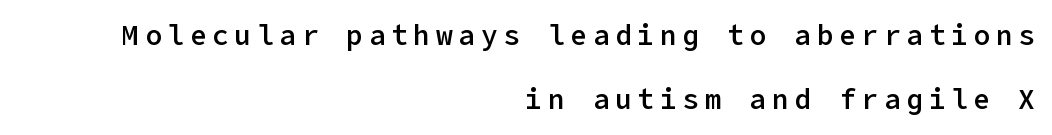
{"serif": "no", "italic": "no", "bold": "semi", "weight": "semibold", "width": "normal", "stroke_contrast": "low", "x_height": "medium", "underline": "no", "align": "right", "line_spacing": "loose", "line_spacing_ratio": 2.29, "letter_spacing": "wide", "letter_spacing_em": 0.2, "glyph_px": 28}
